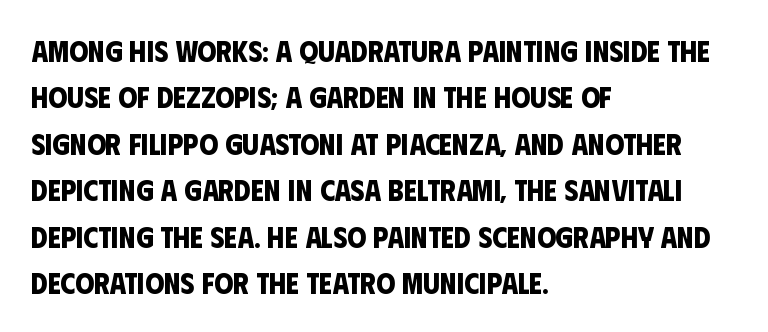
Looks like regular typesetting: each glyph gets only the width it needs. Successive baselines arrive at the customary interval. Reading down the block, your eye returns to a fixed left position each line. You could call the tracking neutral — neither tight nor loose. Check under the words: just untouched page.
